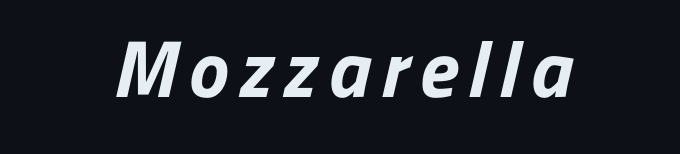
The image shows 80 px bold sans-serif type; set not underlined; low stroke contrast and a medium x-height.
